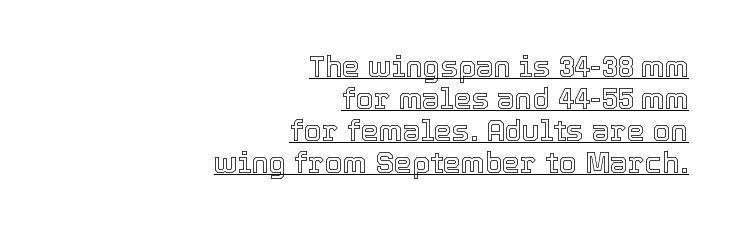
Q: Is the text italic (slanted)? A: No, it is upright.
Q: Is the text underlined? A: Yes.
Q: How is the paragraph aligned? A: Right-aligned.
Q: Is the spacing between letters normal or unusually wide? A: Normal.
Q: Is the spacing between lines tight, normal or loose? A: Tight.
Q: Width (condensed, normal, or wide)? A: Normal.
Q: x-height? A: Medium.
Q: Monospaced? A: No.
